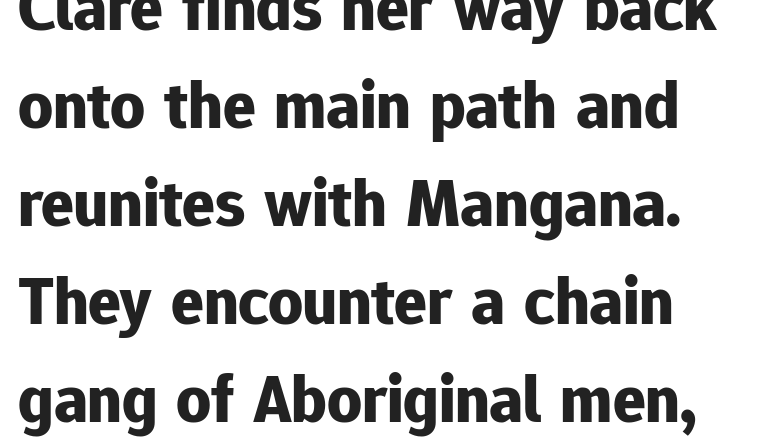
The image shows 68 px bold sans-serif type, upright; set left-aligned, normal line spacing (1.44x), normal letter spacing, not underlined; low stroke contrast and a medium x-height.
